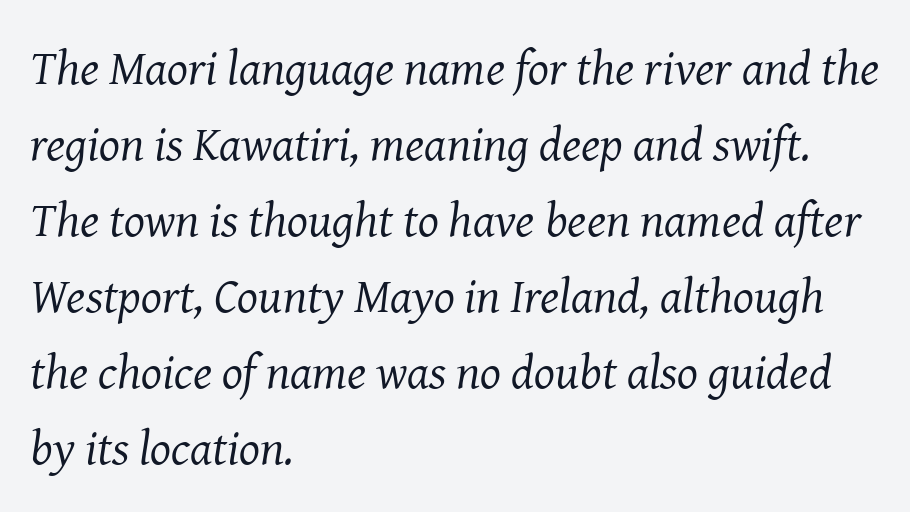
Q: Is the text bold? A: No.
Q: Is the text italic (slanted)? A: Yes, it leans right by about 8 degrees.
Q: Is the typeface a serif or a sans-serif typeface? A: Serif.
Q: Is the text underlined? A: No.
Q: How is the paragraph aligned? A: Left-aligned.
Q: Is the spacing between letters normal or unusually wide? A: Normal.
Q: Is the spacing between lines tight, normal or loose? A: Normal.
Q: Width (condensed, normal, or wide)? A: Normal.
Q: Stroke contrast? A: Medium.
Q: x-height? A: Medium.
Q: Monospaced? A: No.
